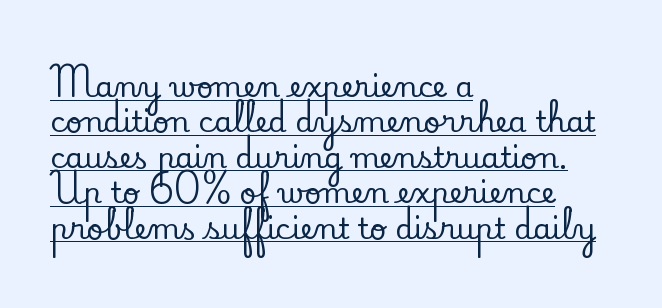
The image shows 29 px serif type, upright; set left-aligned, line spacing 1.22x, normal letter spacing, underlined; low stroke contrast and a small x-height.
